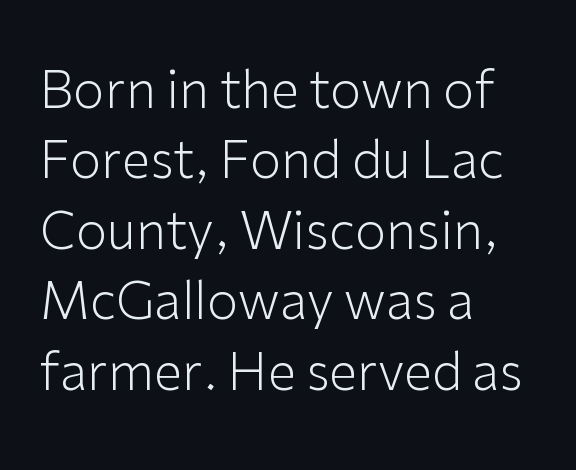
{"serif": "no", "italic": "no", "bold": "no", "weight": "light", "width": "normal", "stroke_contrast": "low", "x_height": "medium", "monospaced": "no", "underline": "no", "align": "left", "line_spacing": "normal", "line_spacing_ratio": 1.38, "letter_spacing": "normal", "letter_spacing_em": 0.0, "glyph_px": 51}
